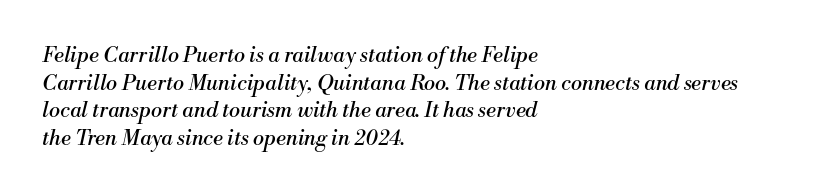
A normal amount of white space separates one row of letters from the next. Clear beneath every line of the passage. Students, note that the glyphs here touch the page at normal intervals. Posture: slanted.
